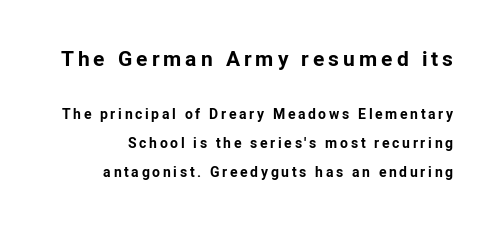
The image shows 21 px bold type, upright; set loose line spacing (2.07x), not underlined; the first (top) block is 1.5x larger.
